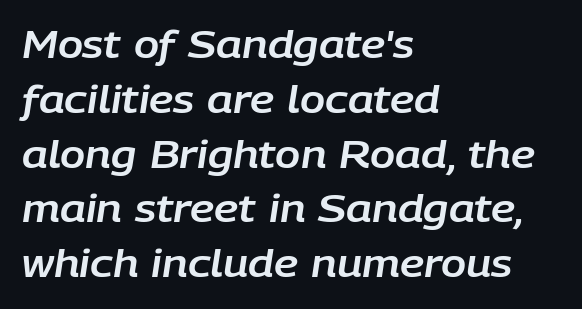
These lines stack with their left ends in a neat column. The gaps between neighbouring characters are ordinary and unremarkable. A clean baseline with only descenders dipping below it. The passage shown stacks its lines at a standard gap. You could not count columns in this text — the font is proportionally spaced.
